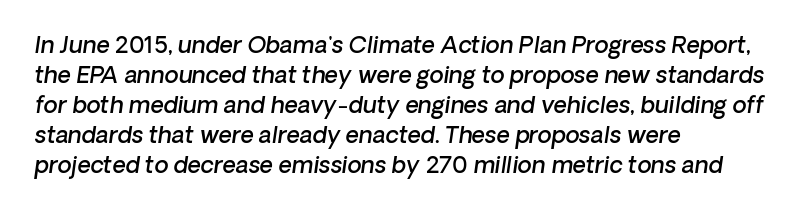
{"bold": "semi", "underline": "no", "align": "left", "line_spacing": "normal", "line_spacing_ratio": 1.3, "letter_spacing": "normal", "letter_spacing_em": 0.0, "glyph_px": 23}
